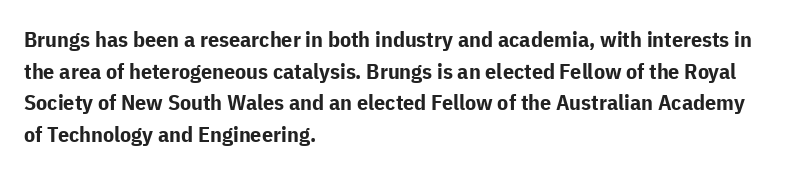
The image shows 22 px bold type, upright; set left-aligned, normal line spacing (1.44x), normal letter spacing, not underlined.
